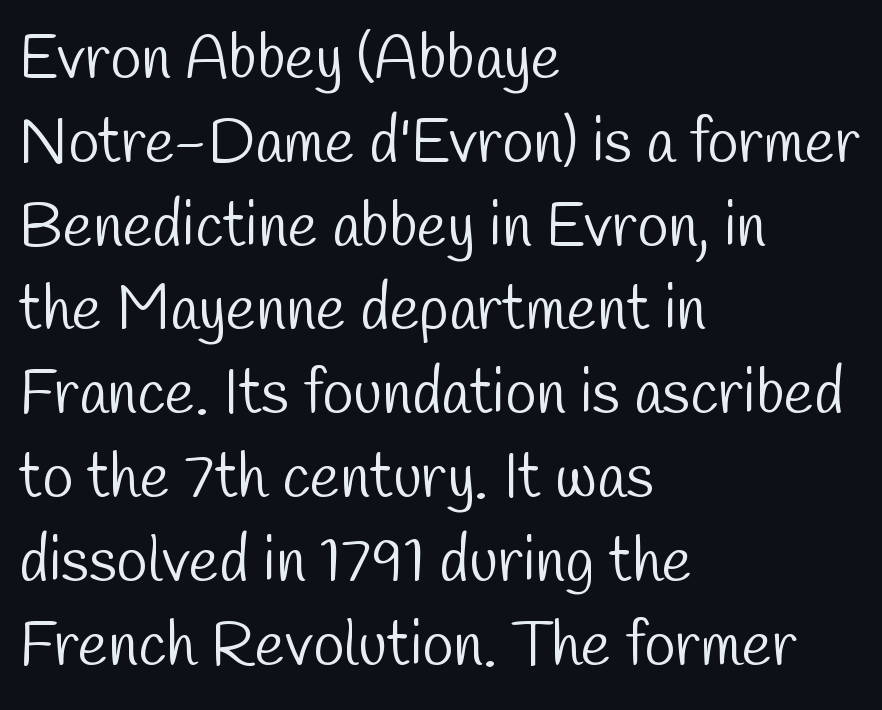
{"serif": "no", "bold": "no", "weight": "light", "width": "condensed", "stroke_contrast": "low", "x_height": "medium", "monospaced": "no", "underline": "no", "align": "left", "line_spacing": "normal", "line_spacing_ratio": 1.33, "letter_spacing": "normal", "letter_spacing_em": 0.0, "glyph_px": 63}
